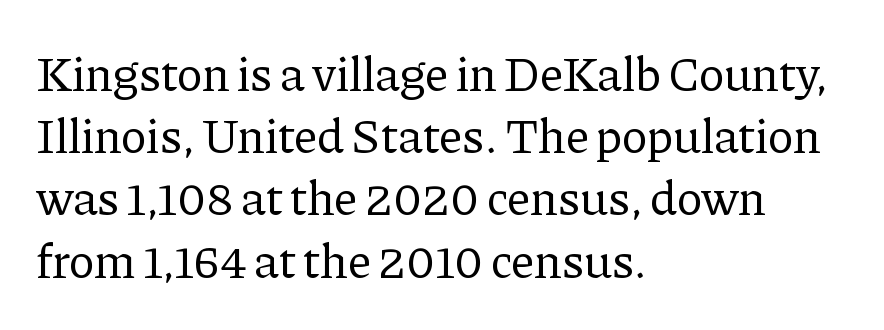
{"serif": "yes", "italic": "no", "bold": "no", "weight": "regular", "width": "normal", "stroke_contrast": "low", "x_height": "medium", "monospaced": "no", "underline": "no", "align": "left", "line_spacing": "normal", "line_spacing_ratio": 1.27, "letter_spacing": "normal", "letter_spacing_em": 0.0, "glyph_px": 49}
